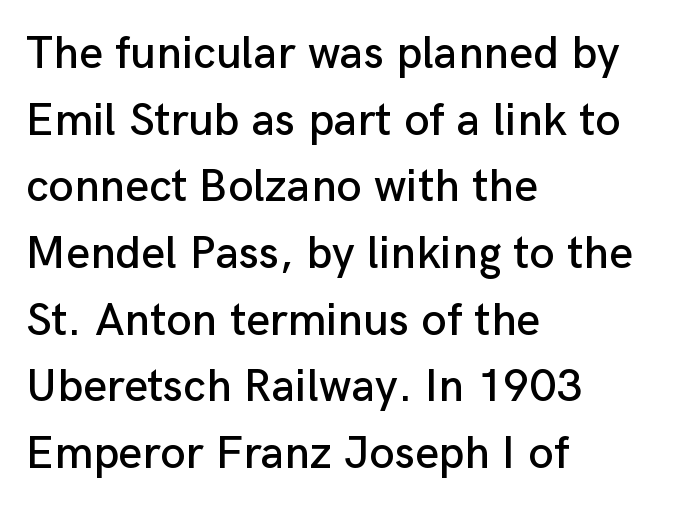
Q: Is the text italic (slanted)? A: No, it is upright.
Q: Is the typeface a serif or a sans-serif typeface? A: Sans-serif.
Q: Is the text underlined? A: No.
Q: How is the paragraph aligned? A: Left-aligned.
Q: Is the spacing between letters normal or unusually wide? A: Normal.
Q: Is the spacing between lines tight, normal or loose? A: Normal.
Q: Width (condensed, normal, or wide)? A: Normal.
Q: Stroke contrast? A: Low.
Q: x-height? A: Medium.
Q: Monospaced? A: No.
